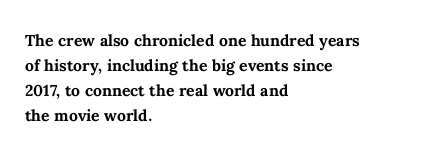
Ordinary non-slanted type is in use. The typesetting leans heavy: a genuine bold. The string is rendered with underlining switched off. Tracking here is standard; glyphs follow each other at the usual distance.
